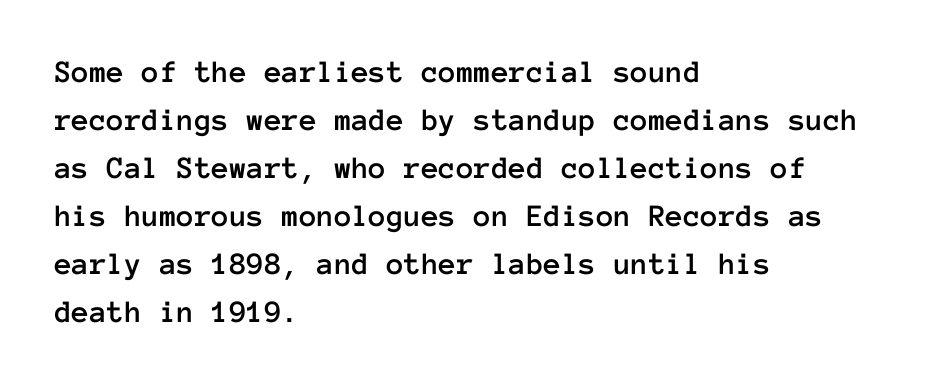
Layout note: lines flush left. In terms of letterspacing, this is plain default setting. Every character here occupies the same horizontal width, giving the sample a typewriter-like rhythm. A typesetter would mark this as roman, not italic.
